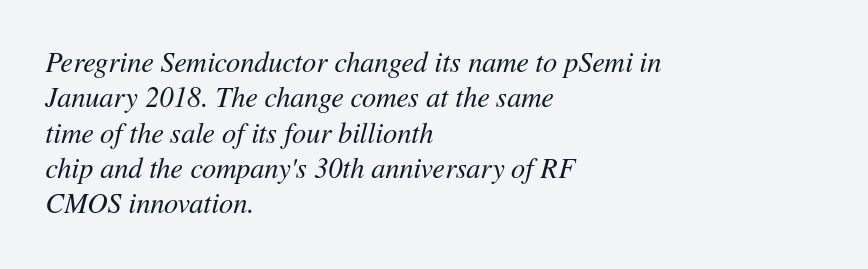
{"italic": "yes", "lean": "right", "slant_degrees": 11, "bold": "no", "weight": "regular", "width": "normal", "stroke_contrast": "medium", "x_height": "medium", "monospaced": "no", "underline": "no", "align": "left", "line_spacing": "normal", "line_spacing_ratio": 1.26, "letter_spacing": "normal", "letter_spacing_em": 0.0, "glyph_px": 28}
